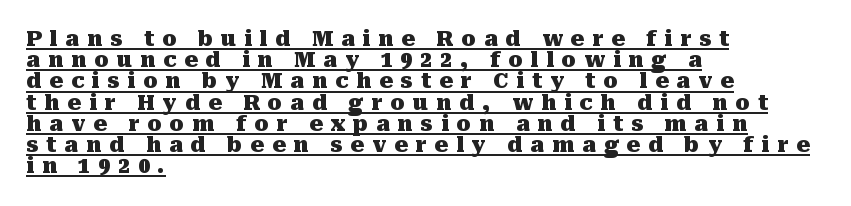
Compared with typical body copy, the letter spacing here is much looser. Compared with a centered layout, this one pins lines to the left instead. No italicization has been applied; the sample stays upright. Leading is clearly below the norm, producing a dense column.
